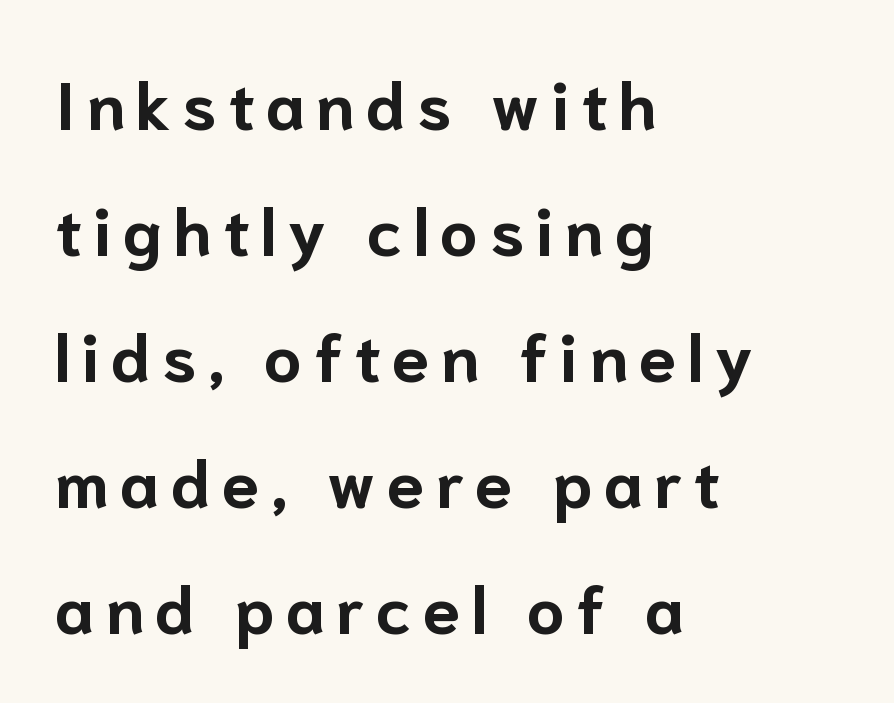
{"serif": "no", "italic": "no", "bold": "yes", "weight": "bold", "width": "normal", "stroke_contrast": "low", "x_height": "medium", "monospaced": "no", "underline": "no", "align": "left", "line_spacing_ratio": 1.88, "glyph_px": 67}
